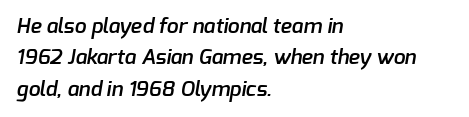
{"bold": "semi", "underline": "no", "align": "left", "line_spacing": "normal", "line_spacing_ratio": 1.5, "letter_spacing": "normal", "letter_spacing_em": 0.0, "glyph_px": 21}
